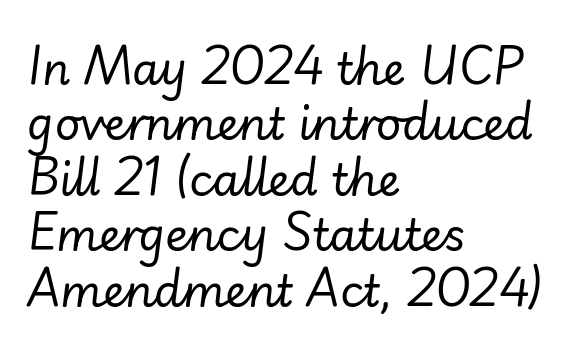
{"italic": "yes", "lean": "right", "slant_degrees": 7, "bold": "no", "weight": "regular", "width": "normal", "stroke_contrast": "low", "x_height": "small", "monospaced": "no", "underline": "no", "align": "left", "line_spacing": "normal", "line_spacing_ratio": 1.26, "letter_spacing": "normal", "letter_spacing_em": 0.0, "glyph_px": 44}
